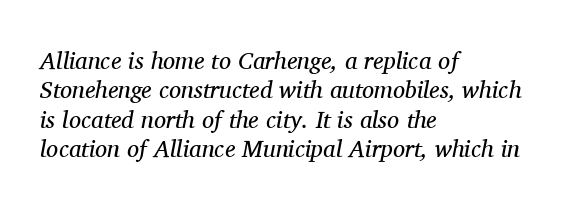
The image shows 24 px text type, italic (leaning right); set left-aligned, line spacing 1.22x, normal letter spacing, not underlined.
